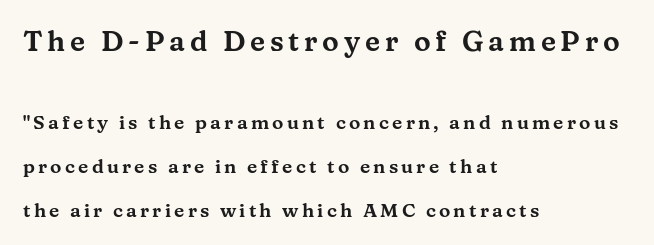
The image shows 28 px wide serif type, upright; set left-aligned, loose line spacing (2.31x), not underlined; the first (top) block is 1.47x larger; medium stroke contrast and a medium x-height.
